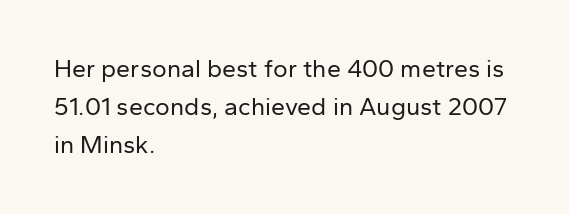
{"italic": "no", "bold": "no", "underline": "no", "align": "left", "line_spacing": "normal", "line_spacing_ratio": 1.52, "letter_spacing": "normal", "letter_spacing_em": 0.0, "glyph_px": 25}
